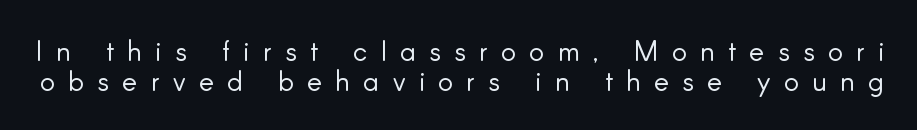
{"serif": "no", "italic": "no", "bold": "no", "weight": "light", "width": "normal", "stroke_contrast": "low", "x_height": "small", "monospaced": "no", "underline": "no", "line_spacing": "tight", "line_spacing_ratio": 1.07, "letter_spacing": "wide", "letter_spacing_em": 0.48, "glyph_px": 28}
